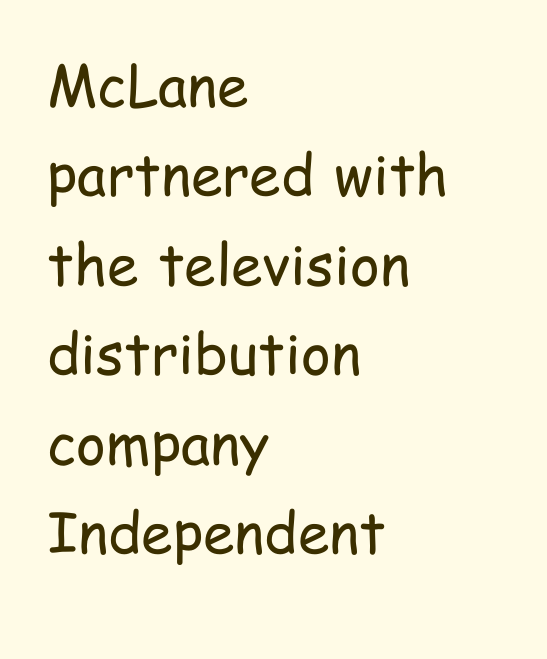
Q: Is the text bold? A: No.
Q: Is the text italic (slanted)? A: No, it is upright.
Q: Is the typeface a serif or a sans-serif typeface? A: Sans-serif.
Q: Is the text underlined? A: No.
Q: How is the paragraph aligned? A: Left-aligned.
Q: Is the spacing between letters normal or unusually wide? A: Normal.
Q: Is the spacing between lines tight, normal or loose? A: Normal.
Q: Width (condensed, normal, or wide)? A: Condensed.
Q: Stroke contrast? A: Low.
Q: x-height? A: Medium.
Q: Monospaced? A: No.
